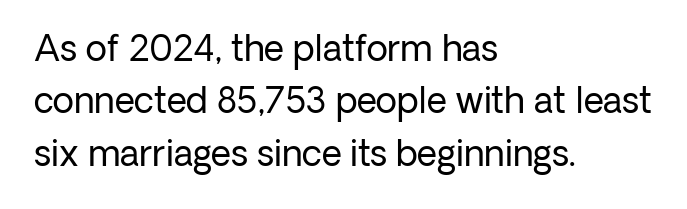
The image shows 35 px regular-weight sans-serif type, upright; set left-aligned, normal line spacing (1.5x), normal letter spacing, not underlined; low stroke contrast and a medium x-height.
